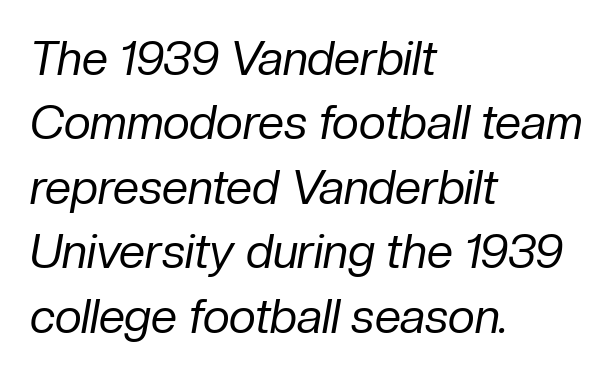
{"italic": "yes", "lean": "right", "slant_degrees": 10, "bold": "no", "weight": "regular", "width": "normal", "stroke_contrast": "low", "x_height": "medium", "monospaced": "no", "underline": "no", "align": "left", "line_spacing": "normal", "line_spacing_ratio": 1.37, "letter_spacing": "normal", "letter_spacing_em": 0.0, "glyph_px": 47}
